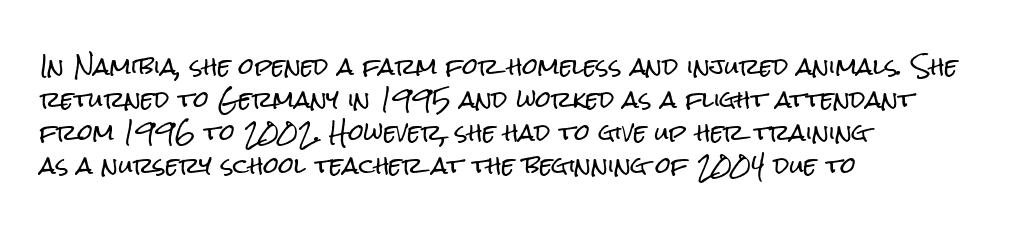
{"italic": "no", "underline": "no", "align": "left", "line_spacing": "normal", "line_spacing_ratio": 1.5, "letter_spacing": "normal", "letter_spacing_em": 0.0, "glyph_px": 22}
